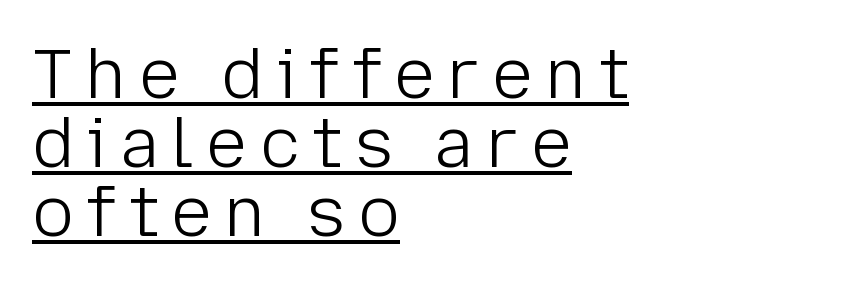
{"serif": "no", "italic": "no", "bold": "no", "weight": "light", "width": "normal", "stroke_contrast": "low", "x_height": "medium", "monospaced": "no", "underline": "yes", "align": "left", "line_spacing": "tight", "line_spacing_ratio": 1.0, "glyph_px": 69}
